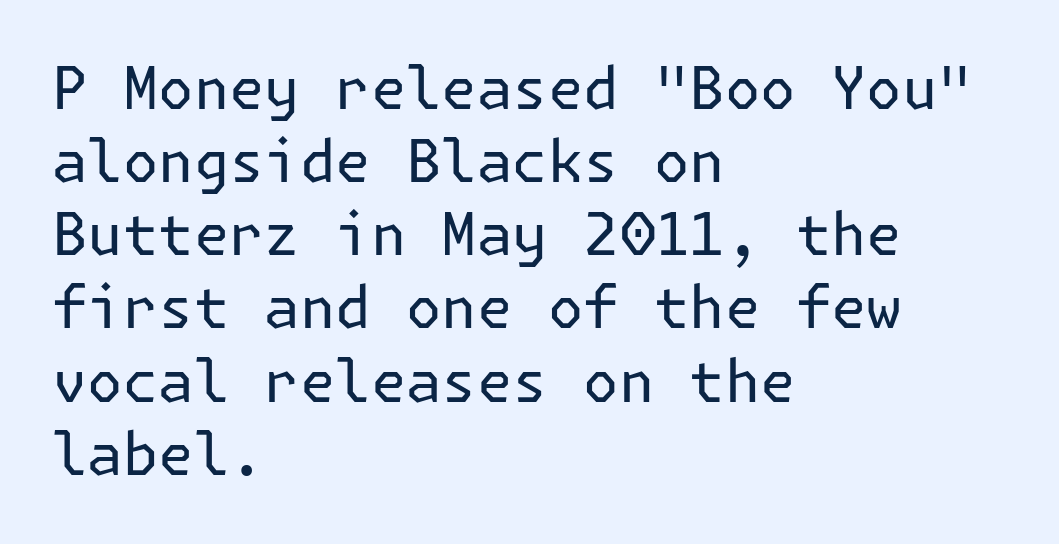
No word sits above an underline. The typeface has the unassuming heft of standard copy or less. In CSS terms this would be text-align: left. The rendering keeps characters at their native spacing. This rendering employs a face without finishing strokes, i.e., a sans-serif.
